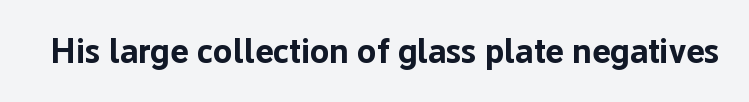
Tall strokes in this sample are plumb rather than angled. Varying glyph widths throughout — classic text-font behaviour. Default kerning and tracking; the words read as compact shapes. Its strokes are broad and dark, the hallmark of bold type. Quick note: underline off.
